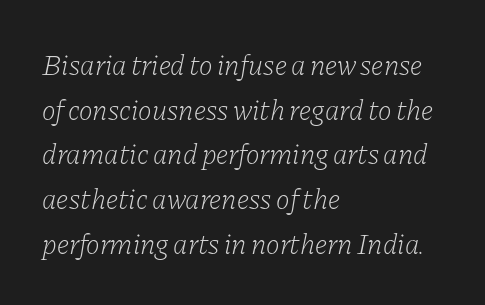
The image shows 29 px light serif type, italic (leaning right); set left-aligned, normal line spacing (1.54x), normal letter spacing, not underlined; low stroke contrast and a medium x-height.
